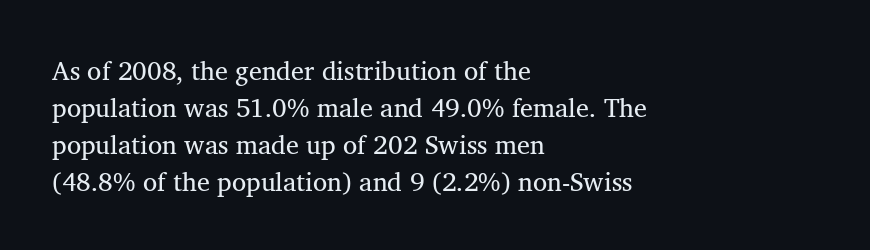
The image shows 26 px text type, upright; set left-aligned, normal line spacing (1.42x), normal letter spacing, not underlined.
